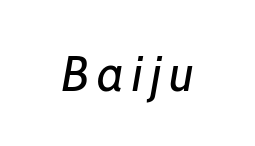
The image shows 50 px regular-weight type, italic (leaning right); set not underlined; low stroke contrast and a medium x-height.
